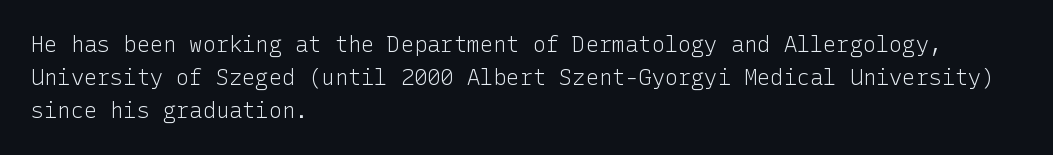
The image shows 22 px text type, upright; set left-aligned, normal line spacing (1.5x), normal letter spacing, not underlined.
